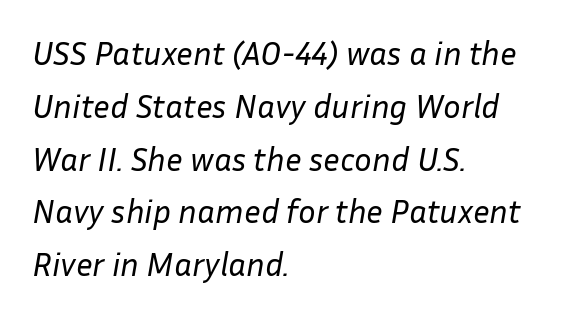
The image shows 33 px regular-weight type, italic (leaning right); set left-aligned, normal line spacing (1.6x), normal letter spacing, not underlined; low stroke contrast and a medium x-height.
